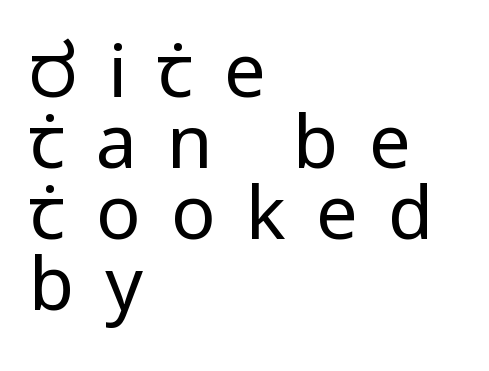
Here the glyphs are tracked loosely, breaking word shapes into spaced letters. Regarding leading, the lines here are crowded together. Is this a fixed-width face? No — the glyphs have proportional, varying widths. In CSS terms this would be text-align: left. Bold? No — there's no thickening of the strokes. If you drew a line through each stem, it would be perfectly vertical.
